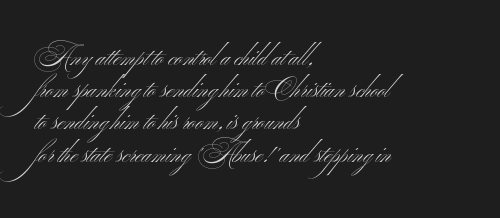
The image shows 25 px text type; set left-aligned, normal line spacing (1.29x), normal letter spacing, not underlined.
